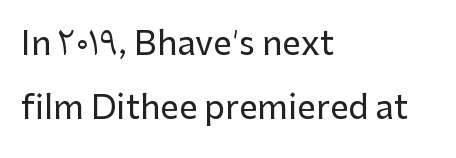
Q: Is the text italic (slanted)? A: No, it is upright.
Q: Is the typeface a serif or a sans-serif typeface? A: Sans-serif.
Q: Is the text underlined? A: No.
Q: How is the paragraph aligned? A: Left-aligned.
Q: Is the spacing between letters normal or unusually wide? A: Normal.
Q: Is the spacing between lines tight, normal or loose? A: Loose.
Q: Width (condensed, normal, or wide)? A: Normal.
Q: Stroke contrast? A: Low.
Q: x-height? A: Medium.
Q: Monospaced? A: No.
